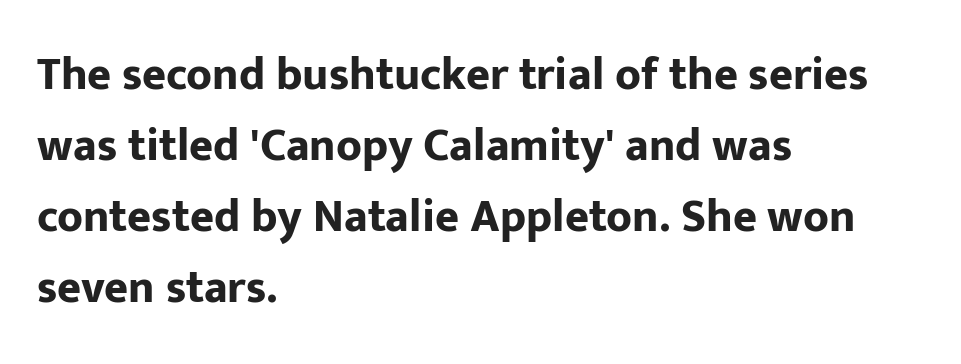
Q: Is the text bold? A: Yes.
Q: Is the text italic (slanted)? A: No, it is upright.
Q: Is the typeface a serif or a sans-serif typeface? A: Sans-serif.
Q: Is the text underlined? A: No.
Q: How is the paragraph aligned? A: Left-aligned.
Q: Is the spacing between letters normal or unusually wide? A: Normal.
Q: Is the spacing between lines tight, normal or loose? A: Normal.
Q: Width (condensed, normal, or wide)? A: Normal.
Q: Stroke contrast? A: Low.
Q: x-height? A: Medium.
Q: Monospaced? A: No.
